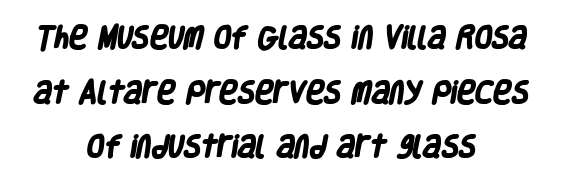
{"bold": "yes", "underline": "no", "align": "center", "line_spacing": "loose", "line_spacing_ratio": 2.19, "letter_spacing": "normal", "letter_spacing_em": 0.0, "glyph_px": 25}
